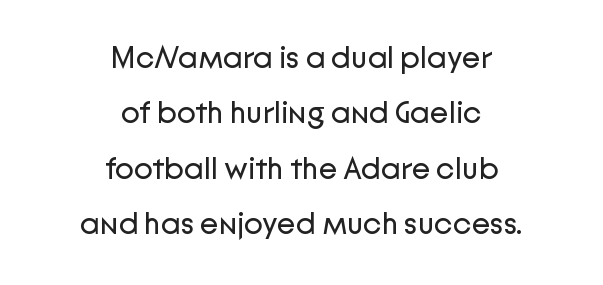
The image shows 31 px regular-weight sans-serif type, upright; set centered, line spacing 1.79x, normal letter spacing, not underlined; low stroke contrast and a medium x-height.
